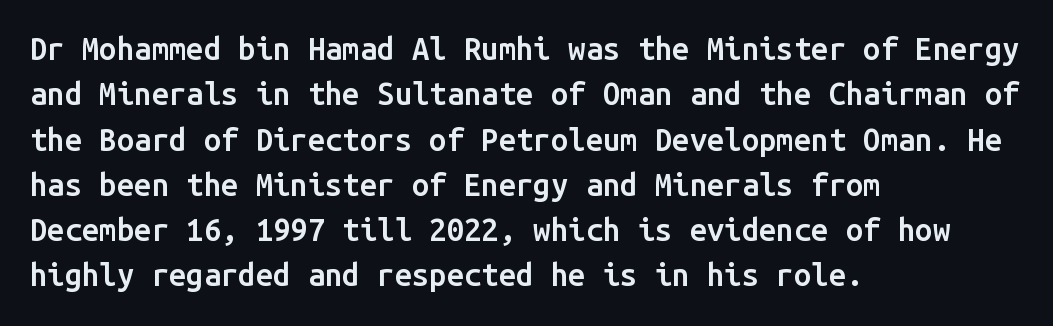
{"serif": "no", "italic": "no", "bold": "semi", "weight": "semibold", "width": "normal", "stroke_contrast": "low", "x_height": "medium", "monospaced": "yes", "underline": "no", "align": "left", "line_spacing": "normal", "line_spacing_ratio": 1.46, "letter_spacing": "normal", "letter_spacing_em": 0.0, "glyph_px": 31}
